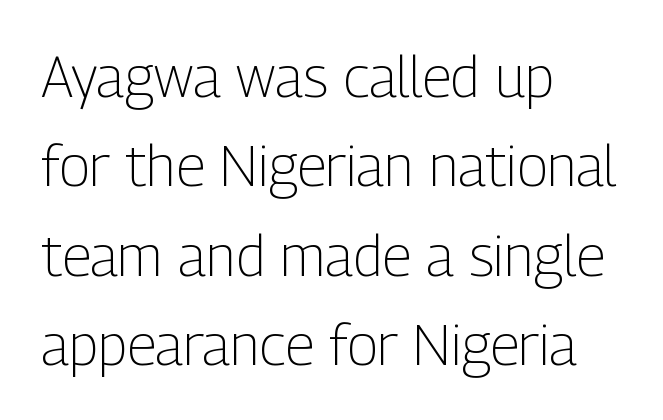
{"serif": "no", "italic": "no", "bold": "no", "weight": "light", "width": "condensed", "stroke_contrast": "low", "x_height": "medium", "monospaced": "no", "underline": "no", "align": "left", "line_spacing": "normal", "line_spacing_ratio": 1.57, "letter_spacing": "normal", "letter_spacing_em": 0.0, "glyph_px": 57}
